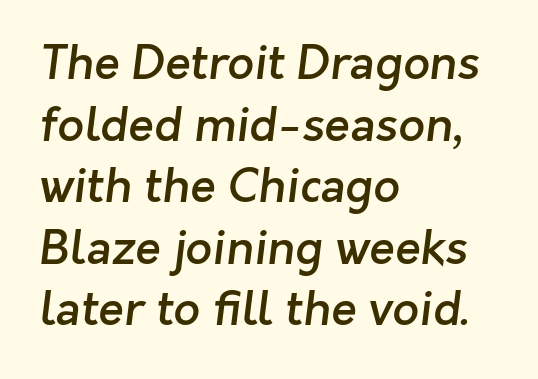
{"serif": "no", "bold": "semi", "weight": "semibold", "width": "normal", "stroke_contrast": "low", "x_height": "medium", "monospaced": "no", "underline": "no", "align": "left", "line_spacing": "normal", "line_spacing_ratio": 1.31, "letter_spacing": "normal", "letter_spacing_em": 0.0, "glyph_px": 47}
